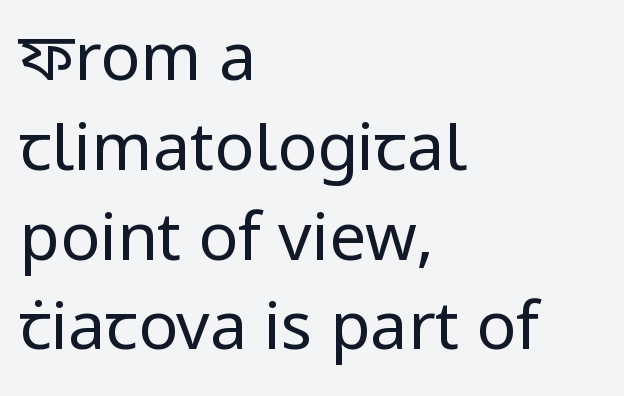
The rendering shows plain stroke endings on the letterforms — a sans-serif design. Default kerning and tracking; the words read as compact shapes. Each letter keeps its own natural width here, so spacing adapts to shape. Where is the straight margin? On the left. Stems here are at most as thick as an everyday book face.
